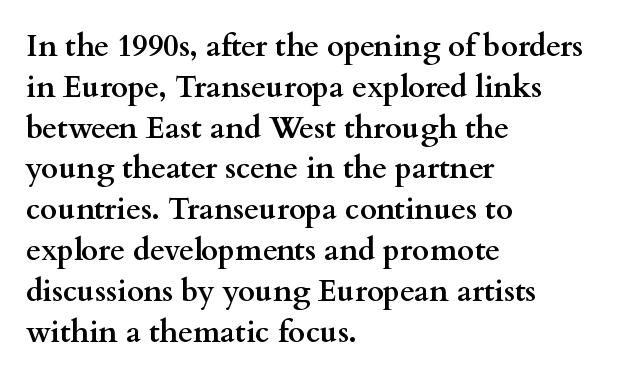
This is serif lettering, the kind often seen in printed books. Does the weight exceed regular? Yes, all the way to bold. Nope, not italic — everything's standing straight. Reading down the block, your eye returns to a fixed left position each line. The zone under the glyphs is completely vacant.
